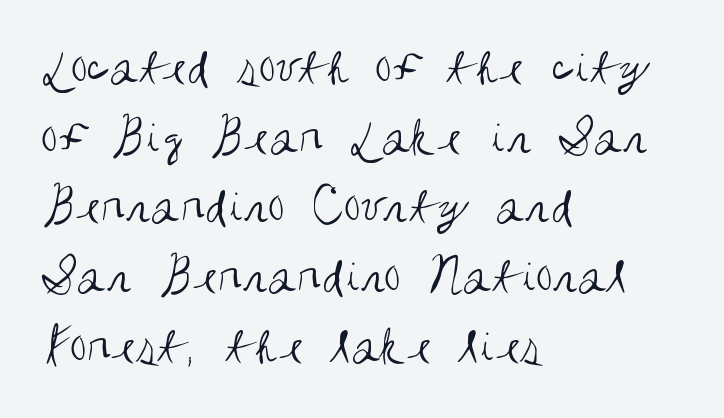
The image shows 54 px regular-weight, condensed sans-serif type; set left-aligned, normal line spacing (1.29x), normal letter spacing, not underlined; medium stroke contrast and a large x-height.
